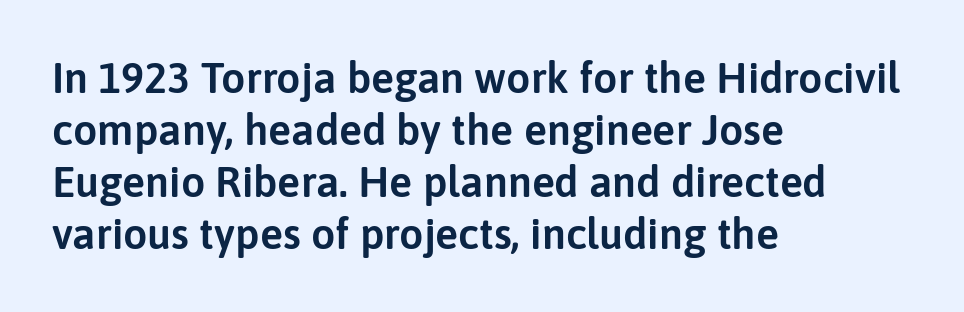
The image shows 43 px sans-serif type, upright; set left-aligned, line spacing 1.21x, normal letter spacing, not underlined; low stroke contrast and a medium x-height.
